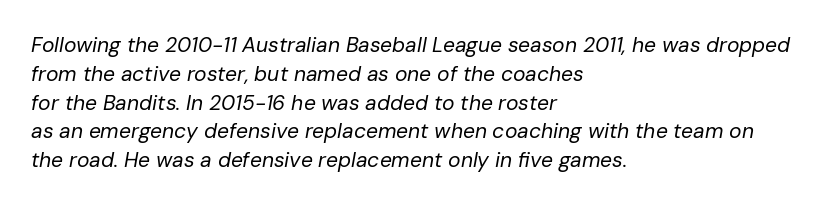
{"italic": "yes", "lean": "right", "slant_degrees": 10, "bold": "no", "underline": "no", "align": "left", "line_spacing": "normal", "line_spacing_ratio": 1.37, "letter_spacing": "normal", "letter_spacing_em": 0.0, "glyph_px": 21}
